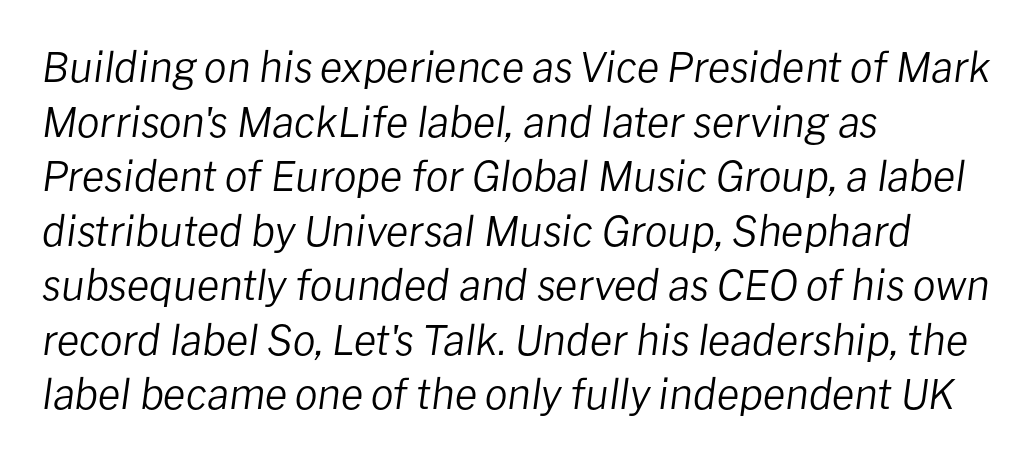
{"italic": "yes", "lean": "right", "slant_degrees": 8, "bold": "no", "weight": "regular", "width": "normal", "stroke_contrast": "low", "x_height": "medium", "monospaced": "no", "underline": "no", "align": "left", "line_spacing": "normal", "line_spacing_ratio": 1.33, "letter_spacing": "normal", "letter_spacing_em": 0.0, "glyph_px": 41}
